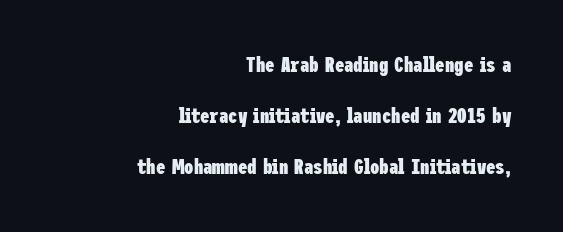
Here the glyphs are tracked normally, forming tight word shapes. Strokes here are thick enough to call this a true bold. Decoration check: the copy has no underline. Each new line begins a long way beneath the previous one. The text block is weighted toward the right margin, trailing off unevenly leftward.
